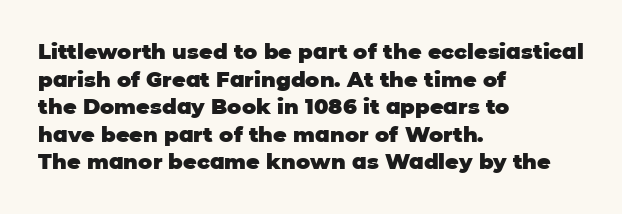
The image shows 21 px bold type, upright; set left-aligned, normal line spacing (1.31x), normal letter spacing, not underlined.
